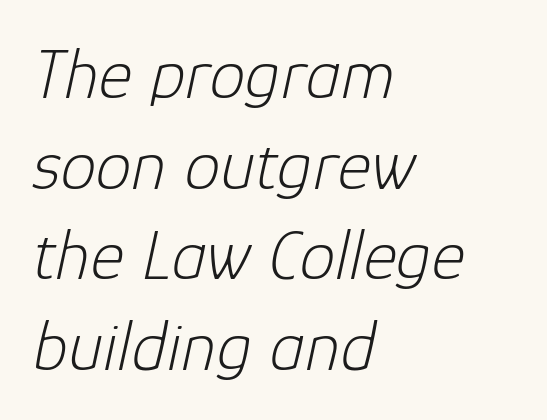
The image shows 72 px light type, italic (leaning right); set left-aligned, normal line spacing (1.26x), normal letter spacing, not underlined; low stroke contrast and a medium x-height.
